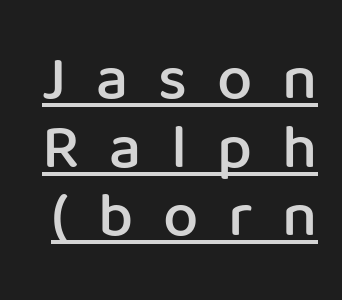
Q: Is the text bold? A: Semi-bold.
Q: Is the text italic (slanted)? A: No, it is upright.
Q: Is the typeface a serif or a sans-serif typeface? A: Sans-serif.
Q: Is the text underlined? A: Yes.
Q: Is the spacing between letters normal or unusually wide? A: Unusually wide.
Q: Is the spacing between lines tight, normal or loose? A: Tight.
Q: Width (condensed, normal, or wide)? A: Normal.
Q: Stroke contrast? A: Low.
Q: x-height? A: Medium.
Q: Monospaced? A: No.
